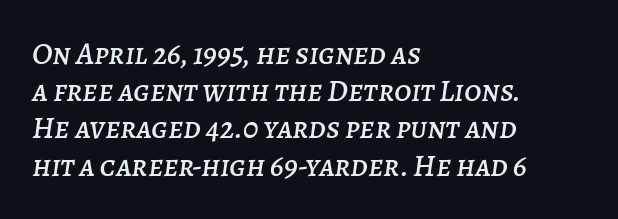
{"italic": "yes", "lean": "right", "slant_degrees": 7, "width": "normal", "stroke_contrast": "low", "x_height": "large", "monospaced": "no", "underline": "no", "align": "left", "line_spacing_ratio": 1.2, "letter_spacing": "normal", "letter_spacing_em": 0.0, "glyph_px": 31}
